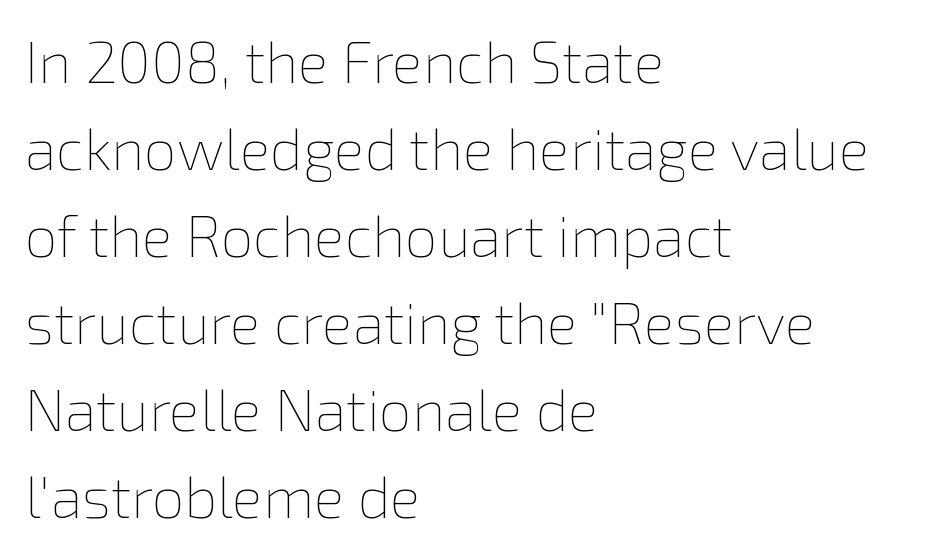
Q: Is the text bold? A: No.
Q: Is the text italic (slanted)? A: No, it is upright.
Q: Is the text underlined? A: No.
Q: How is the paragraph aligned? A: Left-aligned.
Q: Is the spacing between letters normal or unusually wide? A: Normal.
Q: Is the spacing between lines tight, normal or loose? A: Normal.
Q: Width (condensed, normal, or wide)? A: Normal.
Q: Stroke contrast? A: Low.
Q: x-height? A: Medium.
Q: Monospaced? A: No.
